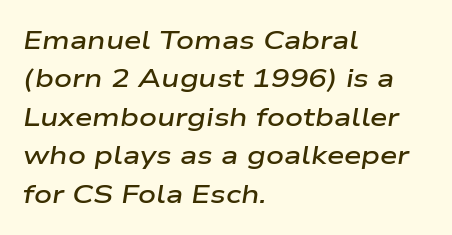
The image shows 25 px text type, italic (leaning right); set left-aligned, normal line spacing (1.54x), normal letter spacing, not underlined.
